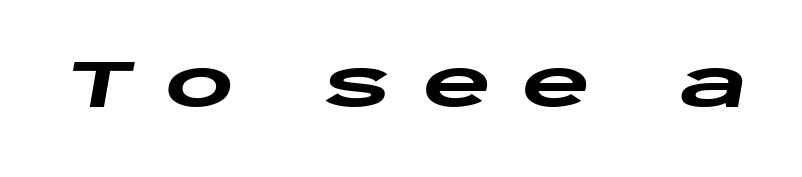
Q: Is the text bold? A: Yes.
Q: Is the text italic (slanted)? A: Yes, it leans right by about 10 degrees.
Q: Is the text underlined? A: No.
Q: Is the spacing between letters normal or unusually wide? A: Unusually wide.
Q: Width (condensed, normal, or wide)? A: Wide.
Q: Stroke contrast? A: Low.
Q: x-height? A: Large.
Q: Monospaced? A: No.
